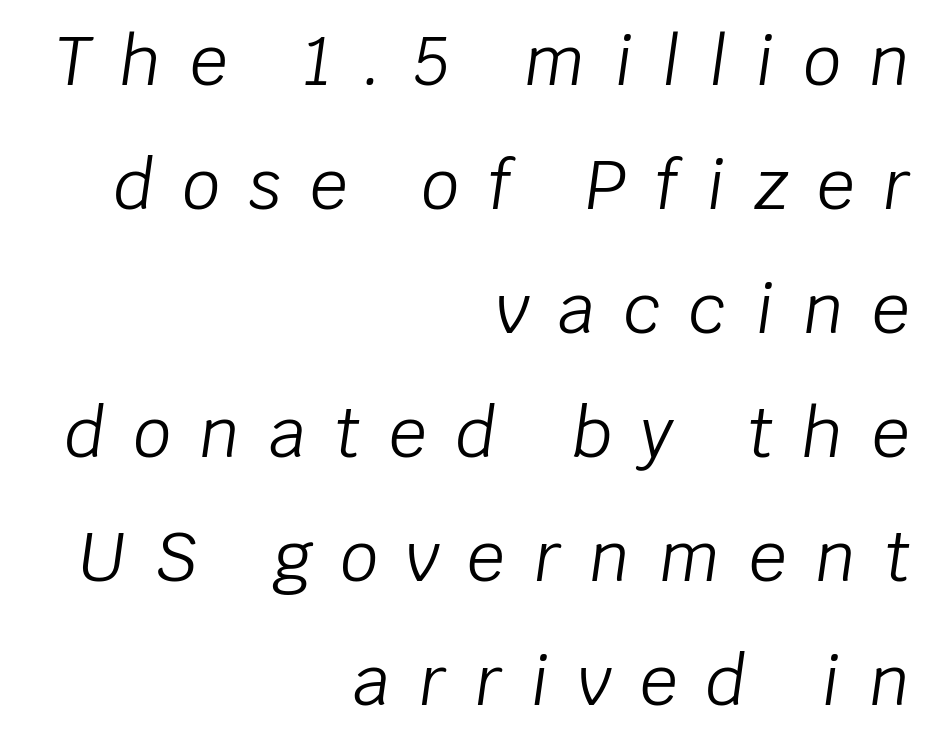
The image shows 67 px light type, italic (leaning right); set right-aligned, line spacing 1.85x, unusually wide letter spacing (+0.43 em), not underlined; low stroke contrast and a large x-height.
